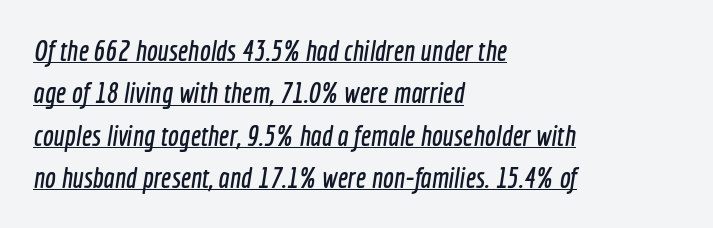
Q: Is the typeface a serif or a sans-serif typeface? A: Sans-serif.
Q: Is the text underlined? A: Yes.
Q: How is the paragraph aligned? A: Left-aligned.
Q: Is the spacing between letters normal or unusually wide? A: Normal.
Q: Is the spacing between lines tight, normal or loose? A: Normal.
Q: Width (condensed, normal, or wide)? A: Condensed.
Q: x-height? A: Medium.
Q: Monospaced? A: No.
